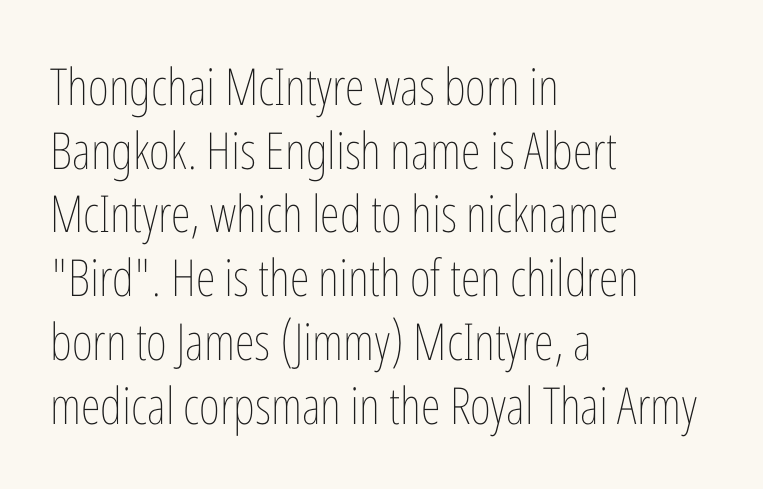
{"italic": "no", "bold": "no", "weight": "thin", "width": "condensed", "stroke_contrast": "low", "x_height": "medium", "monospaced": "no", "underline": "no", "align": "left", "line_spacing": "normal", "line_spacing_ratio": 1.25, "letter_spacing": "normal", "letter_spacing_em": 0.0, "glyph_px": 51}
